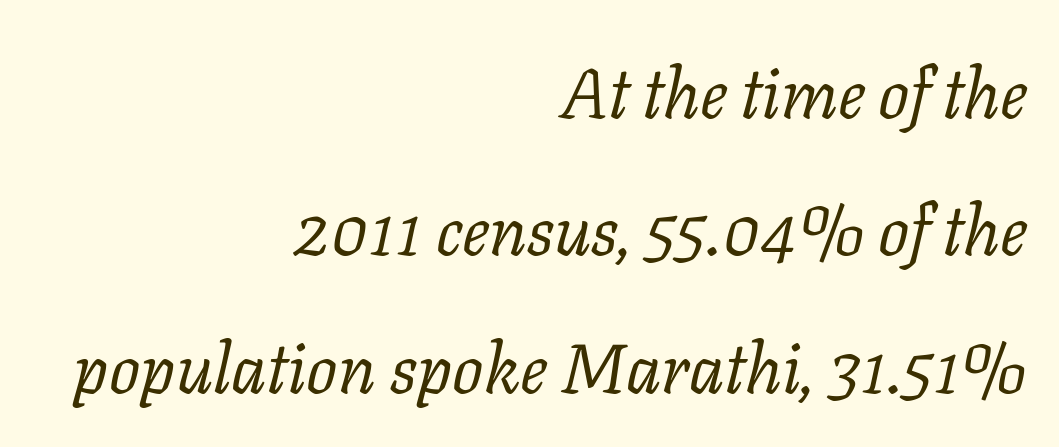
In CSS terms this would be text-align: right. This sample uses plain, unmodified letter spacing. Weight: in the light-to-regular range. The passage shown is typed in a proportional face where columns would drift. The font family rendered here belongs to the serif group. The lines are spread far apart with generous leading.
